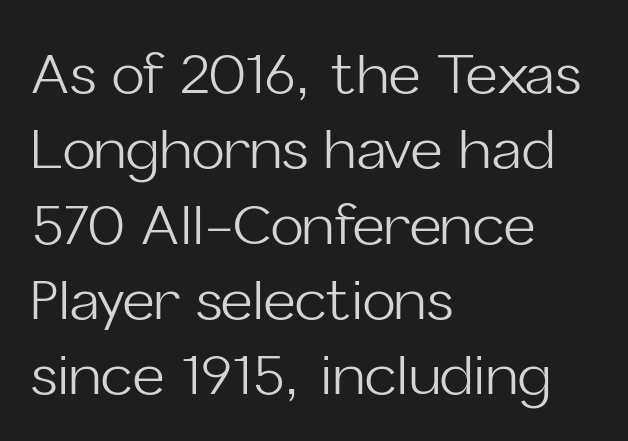
The image shows 55 px light sans-serif type, upright; set left-aligned, normal line spacing (1.37x), normal letter spacing, not underlined; low stroke contrast and a medium x-height.
